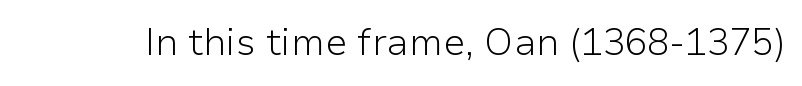
Unmarked baselines from the first word to the last. This is not heavy type; no bold has been used. The font's upright variant was chosen for this text. There is no visible air inserted between adjacent glyphs. These lines are rendered in a variable-pitch font. The characters display no serif detailing; their extremities are plain.
